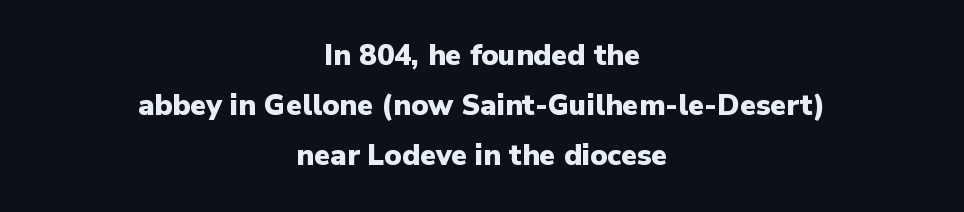
Q: Is the text bold? A: Yes.
Q: Is the text italic (slanted)? A: No, it is upright.
Q: Is the typeface a serif or a sans-serif typeface? A: Sans-serif.
Q: Is the text underlined? A: No.
Q: How is the paragraph aligned? A: Centered.
Q: Is the spacing between letters normal or unusually wide? A: Normal.
Q: Width (condensed, normal, or wide)? A: Normal.
Q: Stroke contrast? A: Low.
Q: x-height? A: Medium.
Q: Monospaced? A: No.
